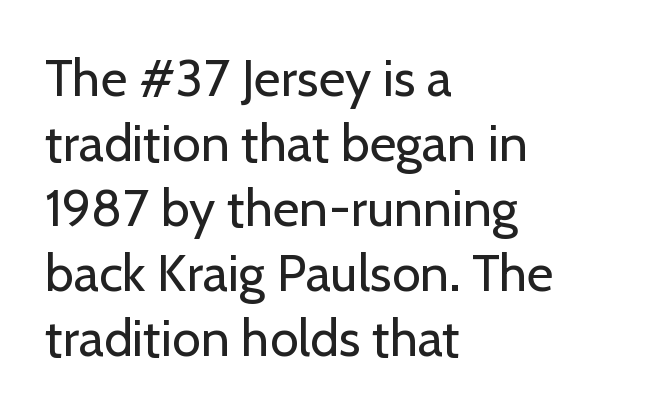
{"serif": "no", "italic": "no", "bold": "no", "weight": "regular", "width": "normal", "stroke_contrast": "low", "x_height": "medium", "monospaced": "no", "underline": "no", "align": "left", "line_spacing": "normal", "line_spacing_ratio": 1.25, "letter_spacing": "normal", "letter_spacing_em": 0.0, "glyph_px": 52}
